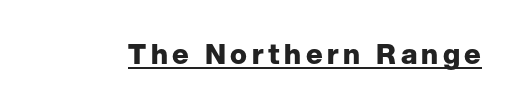
Does the type have serifs? No, each stem ends abruptly. You'd pick this weight for a headline — it's a proper bold. Unlike italic type, these characters show no tilt at all. Note the varied advance widths — an 'i' is clearly narrower than an 'm'.
